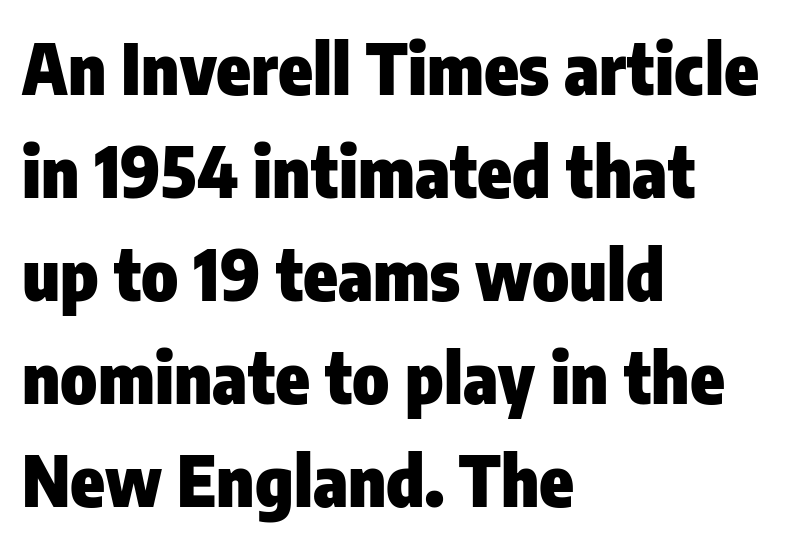
The image shows 70 px heavy, condensed sans-serif type, upright; set left-aligned, normal line spacing (1.47x), normal letter spacing, not underlined; low stroke contrast and a medium x-height.
